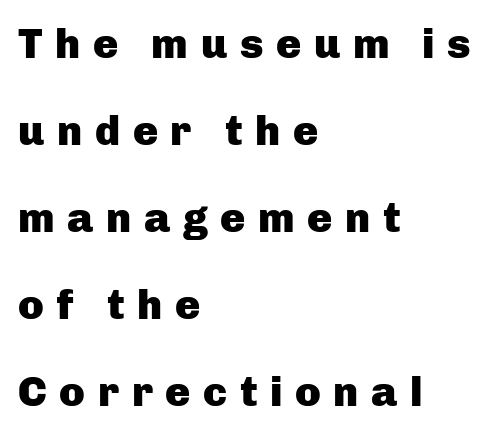
Q: Is the text bold? A: Yes.
Q: Is the text italic (slanted)? A: No, it is upright.
Q: Is the typeface a serif or a sans-serif typeface? A: Sans-serif.
Q: Is the text underlined? A: No.
Q: How is the paragraph aligned? A: Left-aligned.
Q: Is the spacing between letters normal or unusually wide? A: Unusually wide.
Q: Is the spacing between lines tight, normal or loose? A: Loose.
Q: Width (condensed, normal, or wide)? A: Normal.
Q: Stroke contrast? A: Low.
Q: x-height? A: Medium.
Q: Monospaced? A: No.
